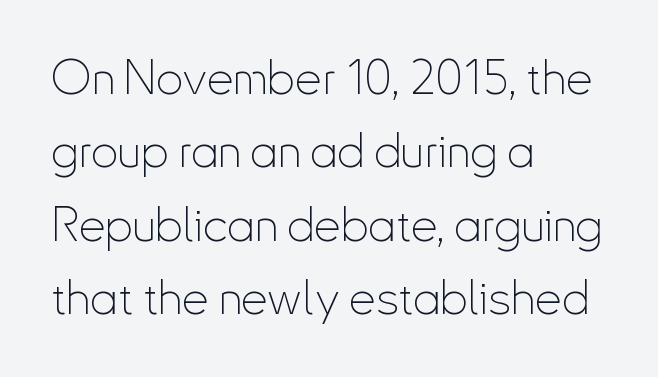
The image shows 48 px thin, condensed sans-serif type, upright; set left-aligned, normal line spacing (1.53x), normal letter spacing, not underlined; low stroke contrast and a small x-height.
